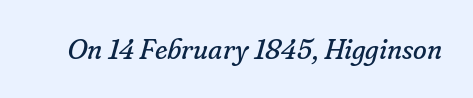
The image shows 28 px regular-weight serif type, italic (leaning right); set normal letter spacing, not underlined; low stroke contrast and a small x-height.
